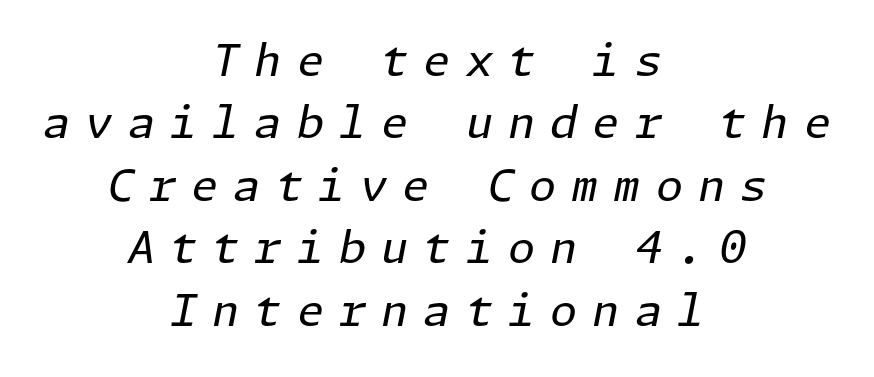
Q: Is the text bold? A: No.
Q: Is the text italic (slanted)? A: Yes, it leans right by about 11 degrees.
Q: Is the text underlined? A: No.
Q: How is the paragraph aligned? A: Centered.
Q: Is the spacing between letters normal or unusually wide? A: Unusually wide.
Q: Is the spacing between lines tight, normal or loose? A: Normal.
Q: Width (condensed, normal, or wide)? A: Normal.
Q: Stroke contrast? A: Low.
Q: x-height? A: Medium.
